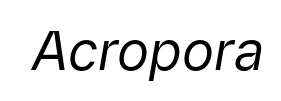
Lines of text with bare space underneath. Here the glyphs are tracked normally, forming tight word shapes. Character widths vary here, with narrow letters taking less room than wide ones. The typeface has the unassuming heft of standard copy or less. The axis of the letterforms is tilted away from vertical.
